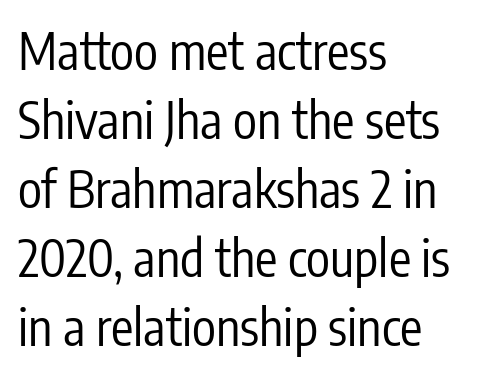
Q: Is the text bold? A: No.
Q: Is the text italic (slanted)? A: No, it is upright.
Q: Is the typeface a serif or a sans-serif typeface? A: Sans-serif.
Q: Is the text underlined? A: No.
Q: How is the paragraph aligned? A: Left-aligned.
Q: Is the spacing between letters normal or unusually wide? A: Normal.
Q: Is the spacing between lines tight, normal or loose? A: Normal.
Q: Width (condensed, normal, or wide)? A: Condensed.
Q: Stroke contrast? A: Low.
Q: x-height? A: Medium.
Q: Monospaced? A: No.
